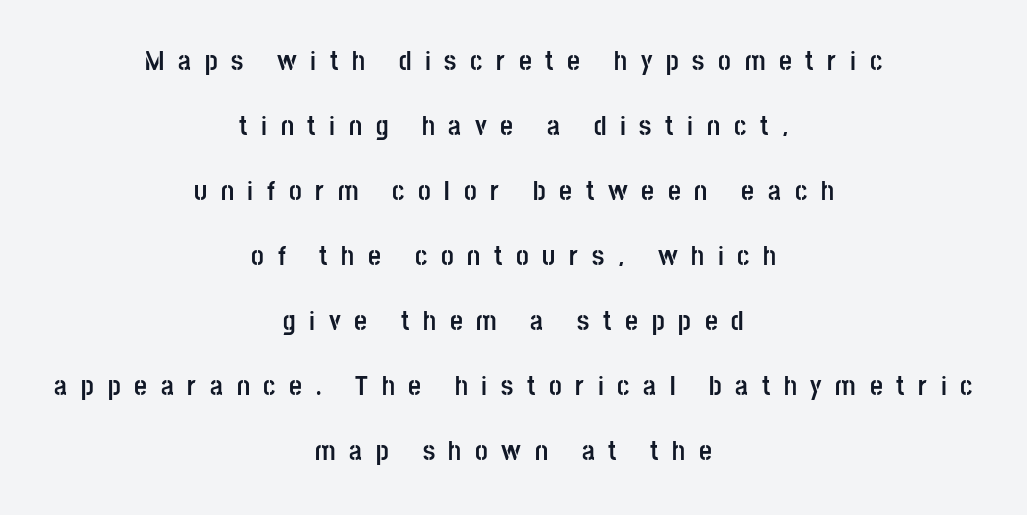
Caption: expanded tracking, letters set apart. Quick note: interline space is abundant. Here the designer chose a conventional face with non-uniform glyph widths. It's the straight-up-and-down kind of type.
